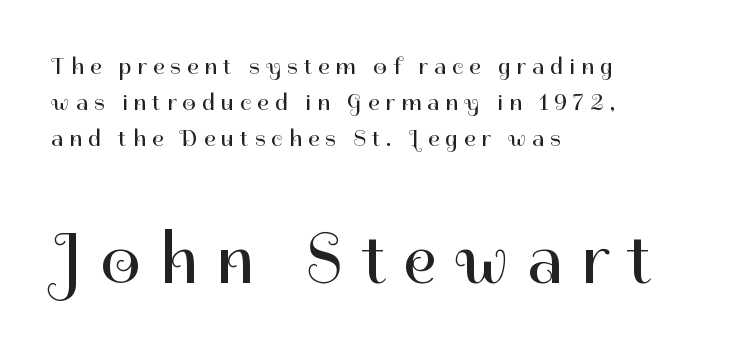
The image shows 71 px regular-weight sans-serif type, upright; set left-aligned, normal line spacing (1.49x), unusually wide letter spacing (+0.26 em), not underlined; the second (bottom) block is 2.96x larger; high stroke contrast and a medium x-height.
